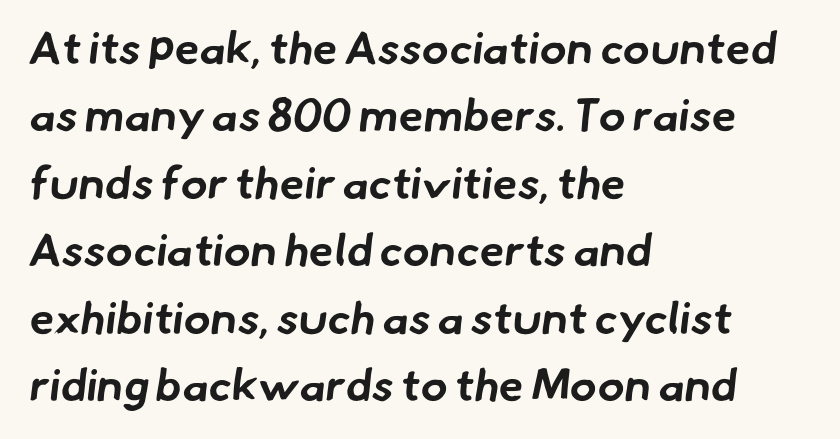
The image shows 45 px bold sans-serif type; set left-aligned, normal line spacing (1.5x), normal letter spacing, not underlined; low stroke contrast and a small x-height.
